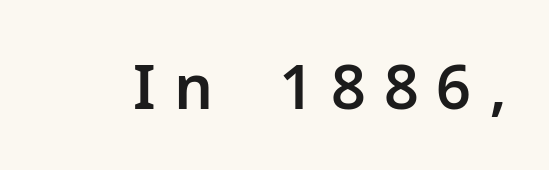
Q: Is the text italic (slanted)? A: No, it is upright.
Q: Is the typeface a serif or a sans-serif typeface? A: Sans-serif.
Q: Is the text underlined? A: No.
Q: Is the spacing between letters normal or unusually wide? A: Unusually wide.
Q: Width (condensed, normal, or wide)? A: Normal.
Q: Stroke contrast? A: Low.
Q: x-height? A: Medium.
Q: Monospaced? A: No.
